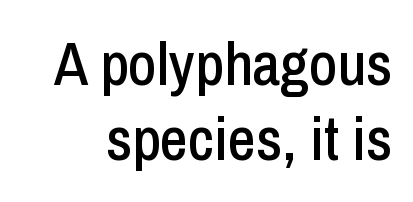
Q: Is the text italic (slanted)? A: No, it is upright.
Q: Is the typeface a serif or a sans-serif typeface? A: Sans-serif.
Q: Is the text underlined? A: No.
Q: Is the spacing between letters normal or unusually wide? A: Normal.
Q: Width (condensed, normal, or wide)? A: Condensed.
Q: Stroke contrast? A: Low.
Q: x-height? A: Medium.
Q: Monospaced? A: No.
